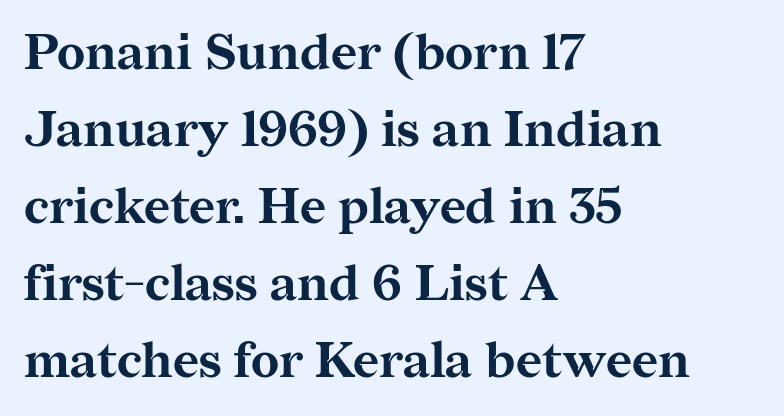
The image shows 50 px bold serif type, upright; set left-aligned, normal line spacing (1.54x), normal letter spacing, not underlined; medium stroke contrast and a medium x-height.
